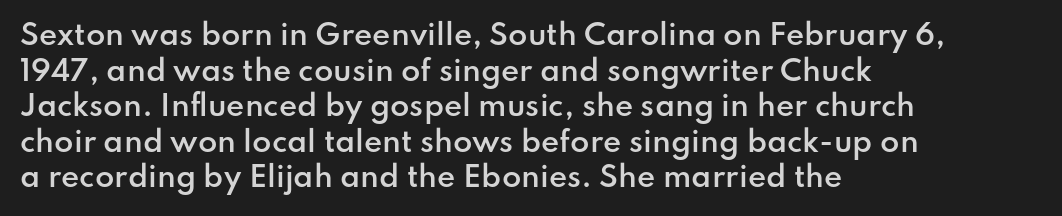
{"serif": "no", "italic": "no", "bold": "semi", "weight": "semibold", "width": "normal", "stroke_contrast": "low", "x_height": "small", "monospaced": "no", "underline": "no", "align": "left", "line_spacing": "normal", "line_spacing_ratio": 1.27, "letter_spacing": "normal", "letter_spacing_em": 0.0, "glyph_px": 28}
